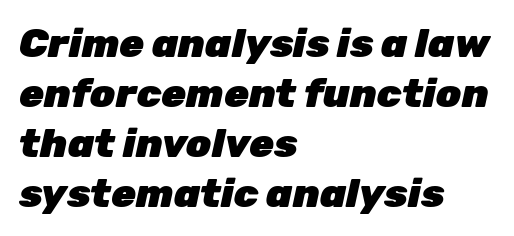
{"italic": "yes", "lean": "right", "slant_degrees": 12, "bold": "yes", "weight": "heavy", "width": "normal", "stroke_contrast": "low", "x_height": "medium", "monospaced": "no", "underline": "no", "align": "left", "line_spacing": "normal", "line_spacing_ratio": 1.25, "letter_spacing": "normal", "letter_spacing_em": 0.0, "glyph_px": 40}
